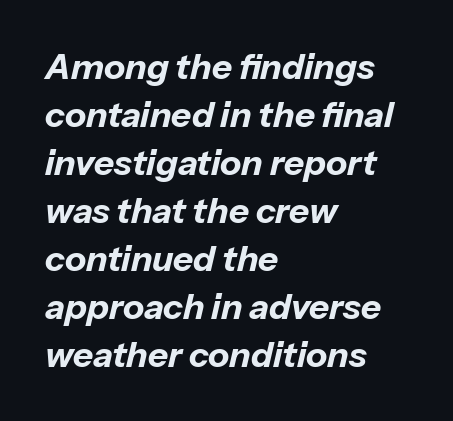
Q: Is the text bold? A: Yes.
Q: Is the text italic (slanted)? A: Yes, it leans right by about 13 degrees.
Q: Is the text underlined? A: No.
Q: How is the paragraph aligned? A: Left-aligned.
Q: Is the spacing between letters normal or unusually wide? A: Normal.
Q: Is the spacing between lines tight, normal or loose? A: Normal.
Q: Width (condensed, normal, or wide)? A: Normal.
Q: Stroke contrast? A: Low.
Q: x-height? A: Medium.
Q: Monospaced? A: No.
